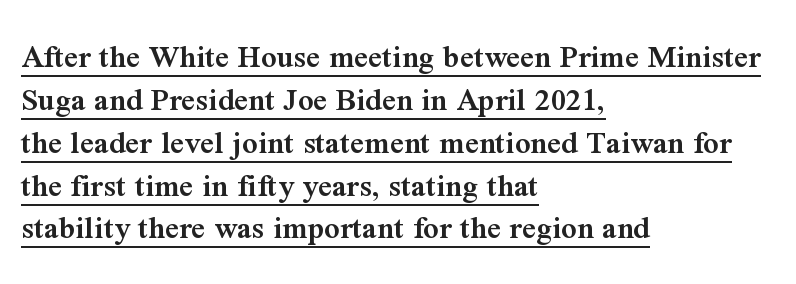
{"serif": "yes", "italic": "no", "bold": "semi", "weight": "semibold", "width": "normal", "stroke_contrast": "medium", "x_height": "medium", "monospaced": "no", "underline": "yes", "align": "left", "line_spacing": "normal", "line_spacing_ratio": 1.26, "letter_spacing": "normal", "letter_spacing_em": 0.0, "glyph_px": 34}
